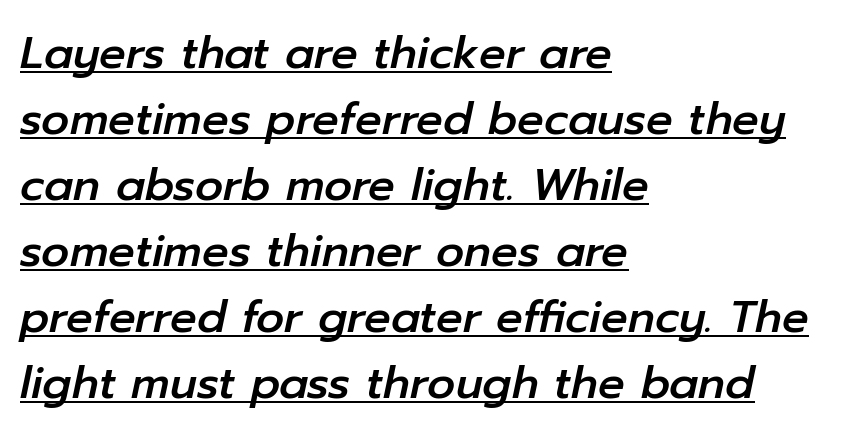
The image shows 44 px text type, italic (leaning right); set left-aligned, normal line spacing (1.5x), normal letter spacing, underlined; low stroke contrast and a medium x-height.
